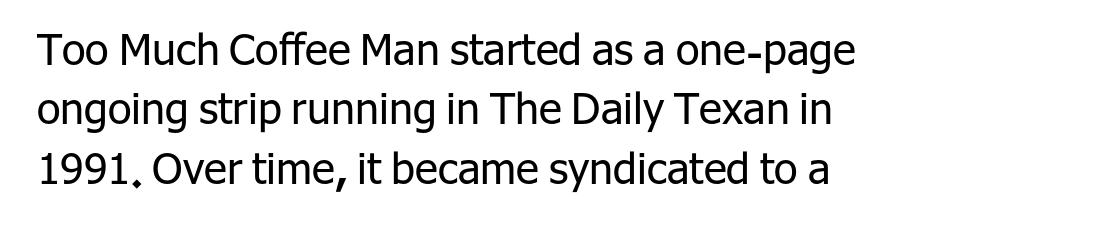
The image shows 43 px regular-weight sans-serif type, upright; set left-aligned, normal line spacing (1.38x), normal letter spacing, not underlined; low stroke contrast and a medium x-height.
